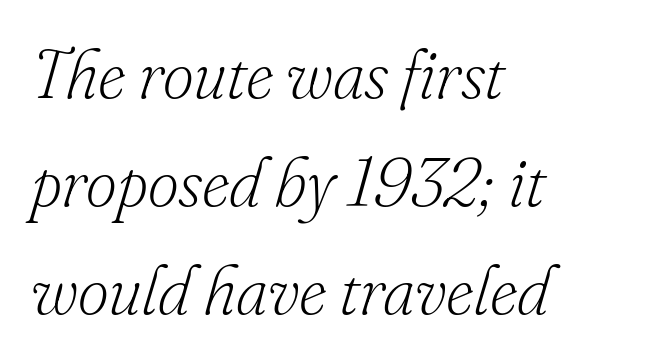
In terms of letterspacing, this is plain default setting. Clear beneath every line of the passage. These lines are rendered in a variable-pitch font. The lines in this sample share a left origin and differ only in where they stop. The space between consecutive lines is moderate. Each stroke keeps to a modest, everyday thickness or less.
